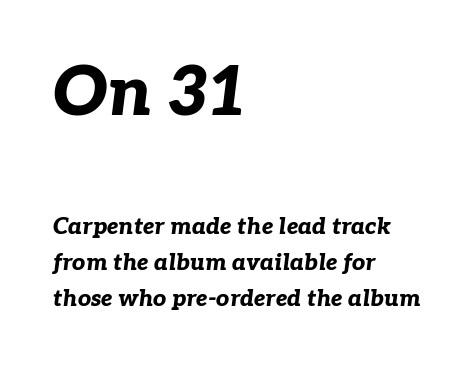
The image shows 68 px bold type, italic (leaning right); set left-aligned, normal line spacing (1.56x), normal letter spacing, not underlined; the first (top) block is 2.96x larger; low stroke contrast and a medium x-height.
